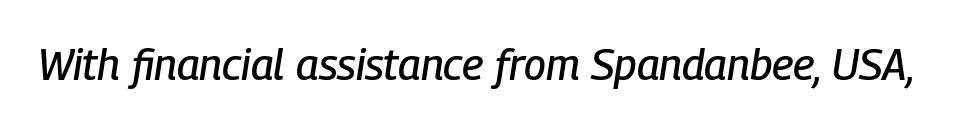
The glyphs look as if they've been sheared to an angle. Descender tails drop into unmarked territory. Spacing between characters is what you'd get straight out of the box. Character widths vary here, with narrow letters taking less room than wide ones.
